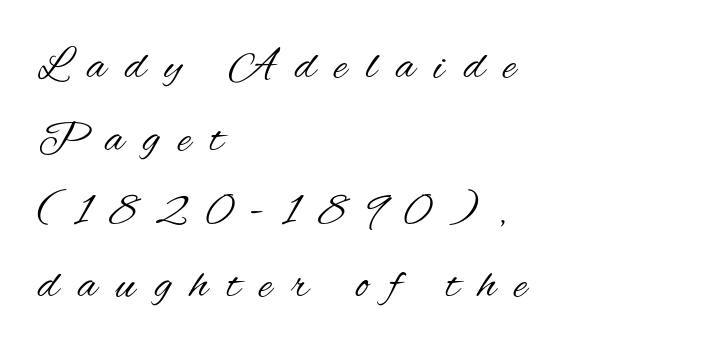
Q: Is the text bold? A: No.
Q: Is the text italic (slanted)? A: Yes.
Q: Is the typeface a serif or a sans-serif typeface? A: Sans-serif.
Q: Is the text underlined? A: No.
Q: How is the paragraph aligned? A: Left-aligned.
Q: Is the spacing between letters normal or unusually wide? A: Unusually wide.
Q: Is the spacing between lines tight, normal or loose? A: Normal.
Q: Width (condensed, normal, or wide)? A: Condensed.
Q: Stroke contrast? A: Medium.
Q: x-height? A: Small.
Q: Monospaced? A: No.
